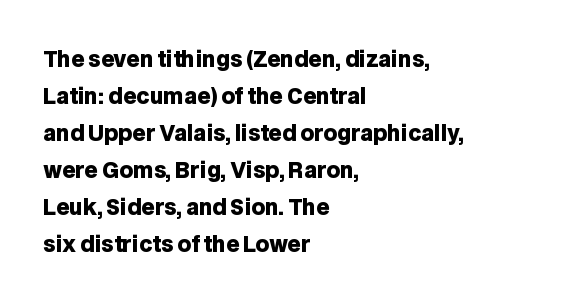
{"italic": "no", "bold": "yes", "underline": "no", "align": "left", "line_spacing_ratio": 1.76, "letter_spacing": "normal", "letter_spacing_em": 0.0, "glyph_px": 21}
